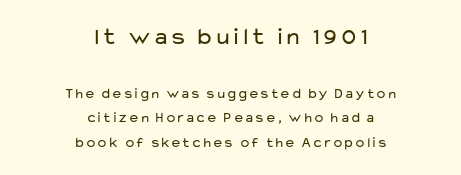
The image shows 24 px text type, upright; set centered, line spacing 1.77x, normal letter spacing, not underlined; the first (top) block is 1.71x larger.
